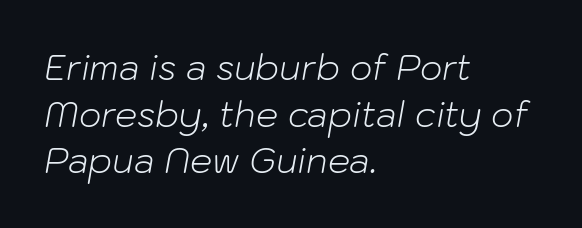
{"italic": "yes", "lean": "right", "slant_degrees": 10, "bold": "no", "weight": "light", "width": "normal", "stroke_contrast": "low", "x_height": "medium", "monospaced": "no", "underline": "no", "align": "left", "line_spacing": "normal", "line_spacing_ratio": 1.33, "letter_spacing": "normal", "letter_spacing_em": 0.0, "glyph_px": 35}
